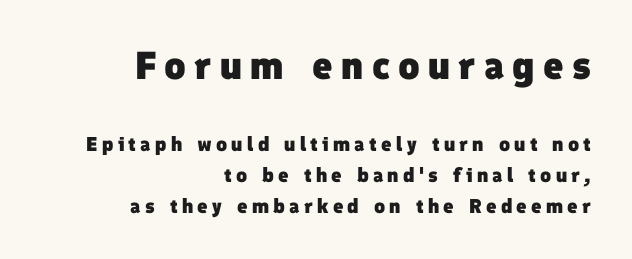
Is this a sans? Yes — the strokes have no serifs. The passage shown has open, widely tracked lettering throughout. Descenders are the only things crossing below the line. Each letter keeps its own natural width here, so spacing adapts to shape.
